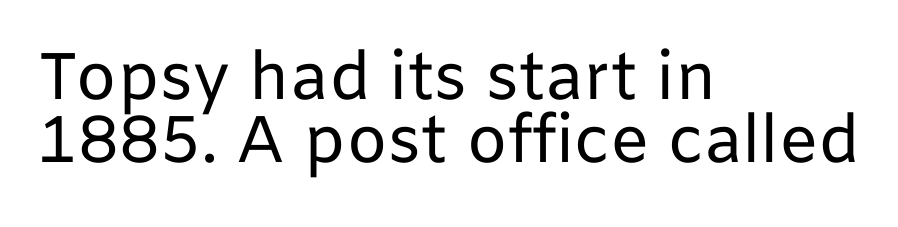
The rendering uses natural spacing where letterforms have individual widths. I'd call this a sans setting — the letters go barefoot. The baseline area is clear. What stands out about the letter spacing? Nothing — it is the standard amount.
